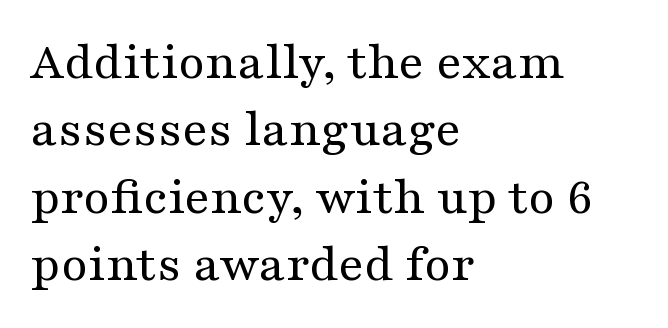
Compared with a typical body face, this is equally light or lighter still. Here the designer chose a conventional face with non-uniform glyph widths. Clear beneath every line of the passage. Tracking value appears to be zero — textbook default spacing. In terms of leading, this rendering sits right in the middle.
